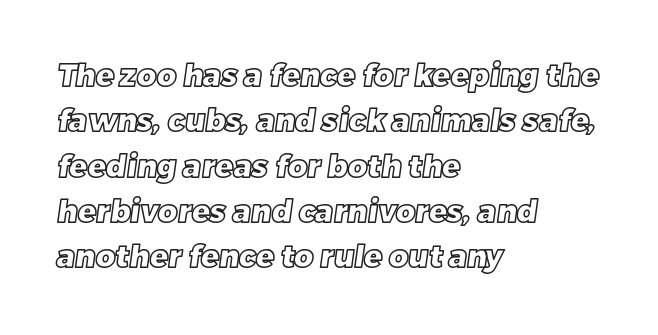
{"width": "normal", "x_height": "large", "monospaced": "no", "underline": "no", "align": "left", "line_spacing": "normal", "line_spacing_ratio": 1.51, "letter_spacing": "normal", "letter_spacing_em": 0.0, "glyph_px": 30}
